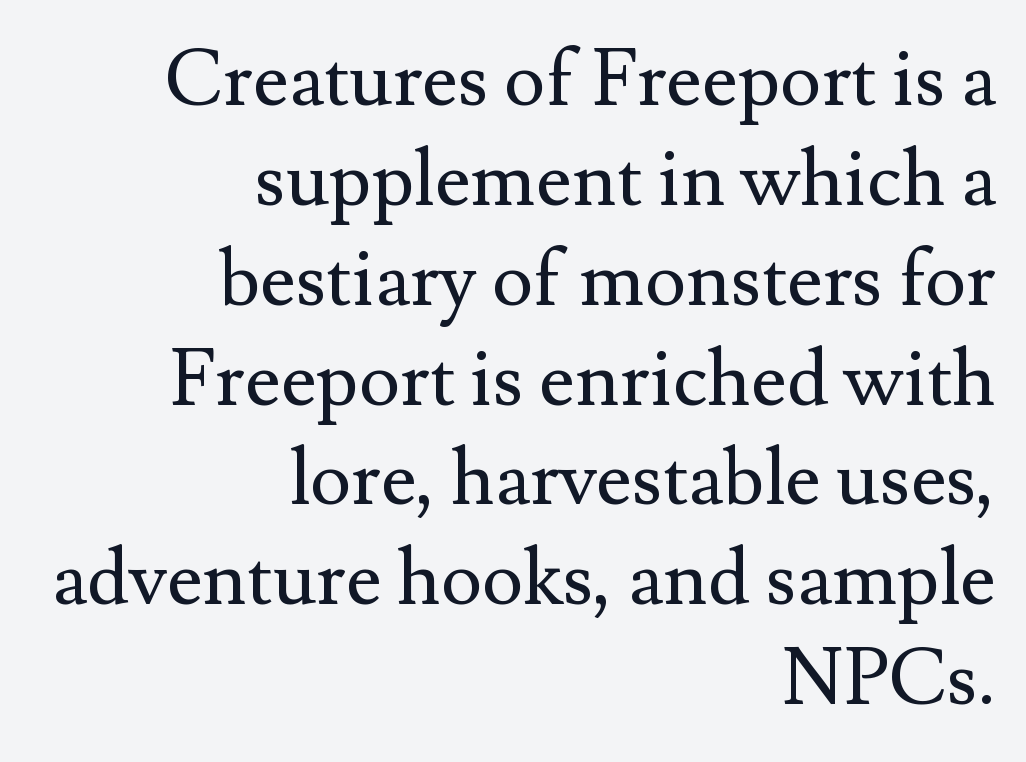
The image shows 78 px regular-weight serif type, upright; set right-aligned, normal line spacing (1.28x), normal letter spacing, not underlined; medium stroke contrast and a small x-height.
